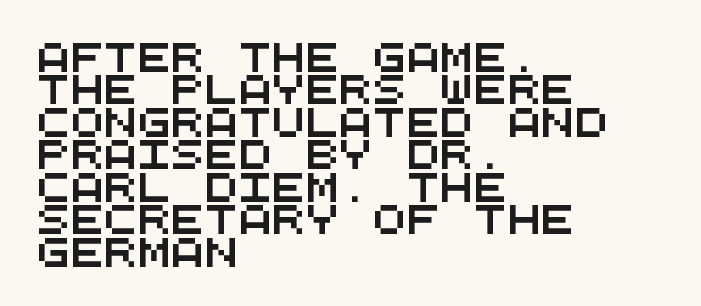
Q: Is the typeface a serif or a sans-serif typeface? A: Sans-serif.
Q: Is the text underlined? A: No.
Q: How is the paragraph aligned? A: Left-aligned.
Q: Is the spacing between letters normal or unusually wide? A: Normal.
Q: Width (condensed, normal, or wide)? A: Wide.
Q: Stroke contrast? A: Medium.
Q: x-height? A: Large.
Q: Monospaced? A: Yes.
